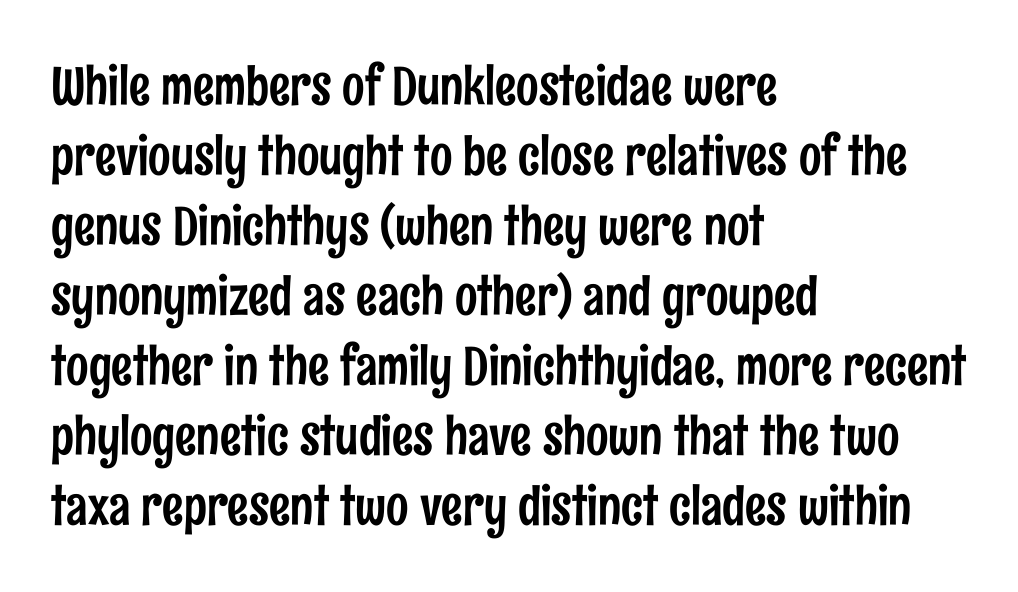
Nobody drew a line under any word here. Tall strokes in this sample are plumb rather than angled. Is this a fixed-width face? No — the glyphs have proportional, varying widths. The paragraph shown leans on its left margin.
